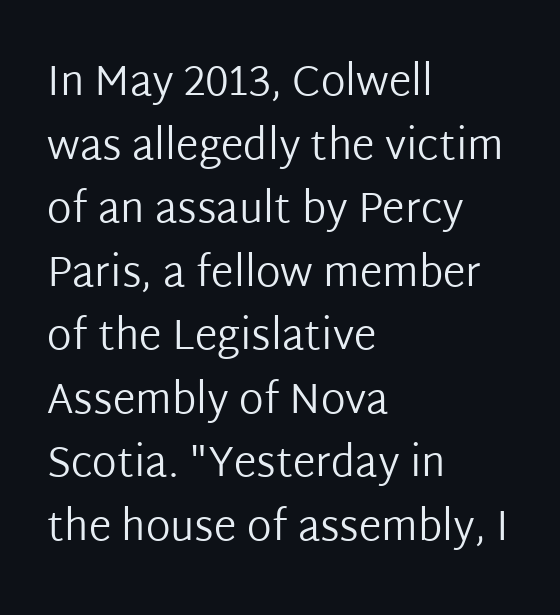
{"serif": "no", "italic": "no", "bold": "no", "weight": "regular", "width": "normal", "stroke_contrast": "low", "x_height": "medium", "monospaced": "no", "underline": "no", "align": "left", "line_spacing": "normal", "line_spacing_ratio": 1.55, "letter_spacing": "normal", "letter_spacing_em": 0.0, "glyph_px": 41}
